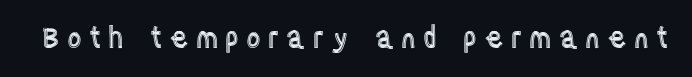
Q: Is the text italic (slanted)? A: No, it is upright.
Q: Is the text underlined? A: No.
Q: Is the spacing between letters normal or unusually wide? A: Unusually wide.
Q: Width (condensed, normal, or wide)? A: Condensed.
Q: x-height? A: Large.
Q: Monospaced? A: No.
